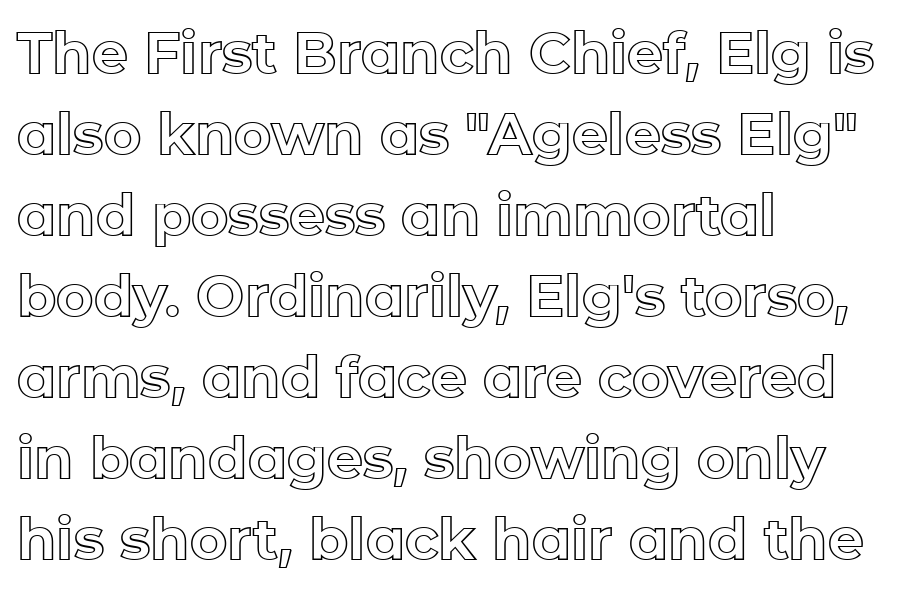
The image shows 57 px text type, upright; set left-aligned, normal line spacing (1.42x), normal letter spacing, not underlined; a medium x-height.
